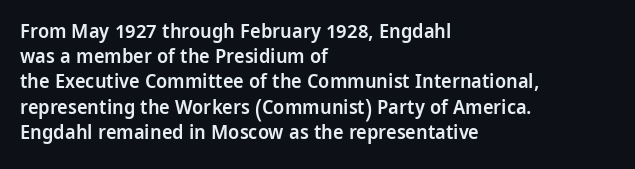
{"italic": "no", "bold": "semi", "underline": "no", "align": "left", "line_spacing": "normal", "line_spacing_ratio": 1.26, "letter_spacing": "normal", "letter_spacing_em": 0.0, "glyph_px": 20}
